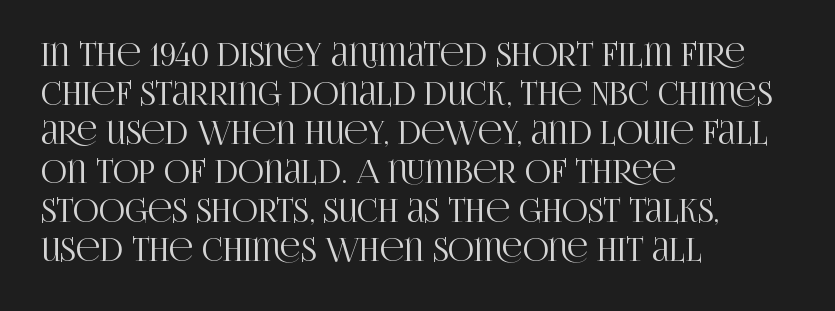
Designer's note — italics off, roman on. The line texture is even and compact thanks to regular tracking. The gap between lines stays unmarked. Type style note: has serifs. Horizontal alignment here is leftward, the default for most running prose.
